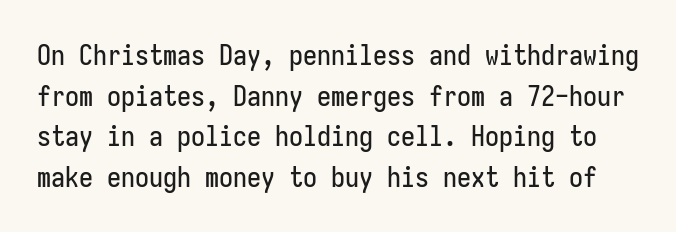
Q: Is the text italic (slanted)? A: No, it is upright.
Q: Is the typeface a serif or a sans-serif typeface? A: Sans-serif.
Q: Is the text underlined? A: No.
Q: Is the spacing between letters normal or unusually wide? A: Normal.
Q: Is the spacing between lines tight, normal or loose? A: Normal.
Q: Width (condensed, normal, or wide)? A: Condensed.
Q: Stroke contrast? A: Low.
Q: x-height? A: Medium.
Q: Monospaced? A: Yes.
